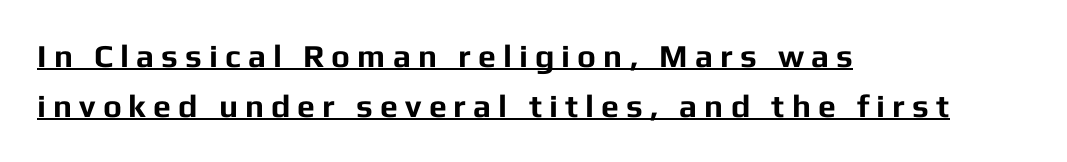
Font category for this specimen: sans-serif. Line spacing here is normal. The sample has been set heavy, in full bold. The ragged edge is on the right, which tells us the setting is flush left.
